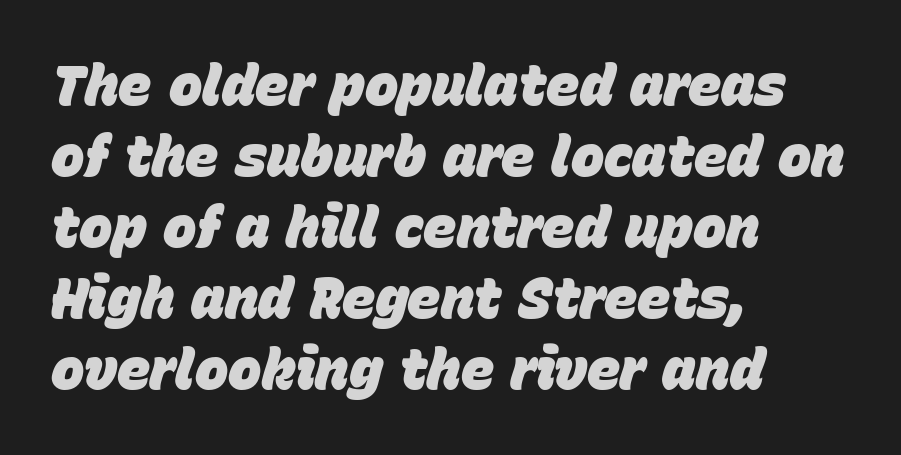
Q: Is the text bold? A: Yes.
Q: Is the text italic (slanted)? A: Yes, it leans right by about 15 degrees.
Q: Is the text underlined? A: No.
Q: How is the paragraph aligned? A: Left-aligned.
Q: Is the spacing between letters normal or unusually wide? A: Normal.
Q: Is the spacing between lines tight, normal or loose? A: Normal.
Q: Width (condensed, normal, or wide)? A: Normal.
Q: Stroke contrast? A: Low.
Q: x-height? A: Large.
Q: Monospaced? A: No.
